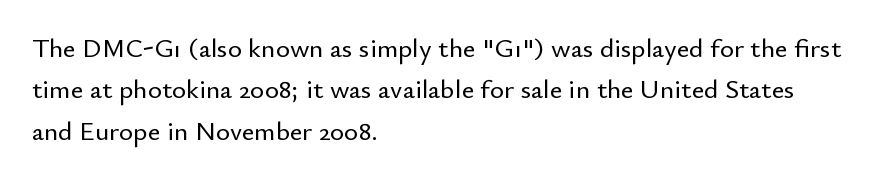
{"italic": "no", "underline": "no", "align": "left", "line_spacing": "normal", "line_spacing_ratio": 1.53, "letter_spacing": "normal", "letter_spacing_em": 0.0, "glyph_px": 27}
